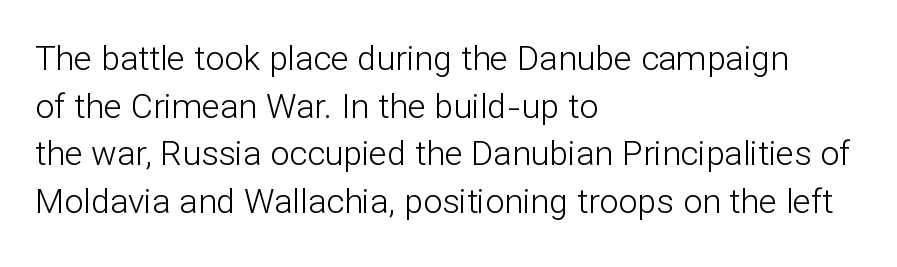
Q: Is the text bold? A: No.
Q: Is the text italic (slanted)? A: No, it is upright.
Q: Is the typeface a serif or a sans-serif typeface? A: Sans-serif.
Q: Is the text underlined? A: No.
Q: How is the paragraph aligned? A: Left-aligned.
Q: Is the spacing between letters normal or unusually wide? A: Normal.
Q: Is the spacing between lines tight, normal or loose? A: Normal.
Q: Width (condensed, normal, or wide)? A: Normal.
Q: Stroke contrast? A: Low.
Q: x-height? A: Medium.
Q: Monospaced? A: No.
